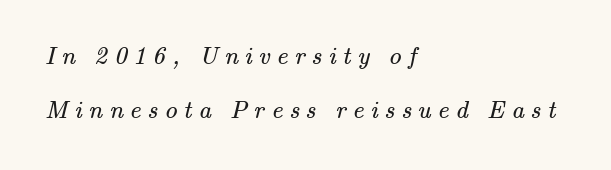
The image shows 25 px text type; set left-aligned, loose line spacing (2.16x), unusually wide letter spacing (+0.26 em), not underlined.
